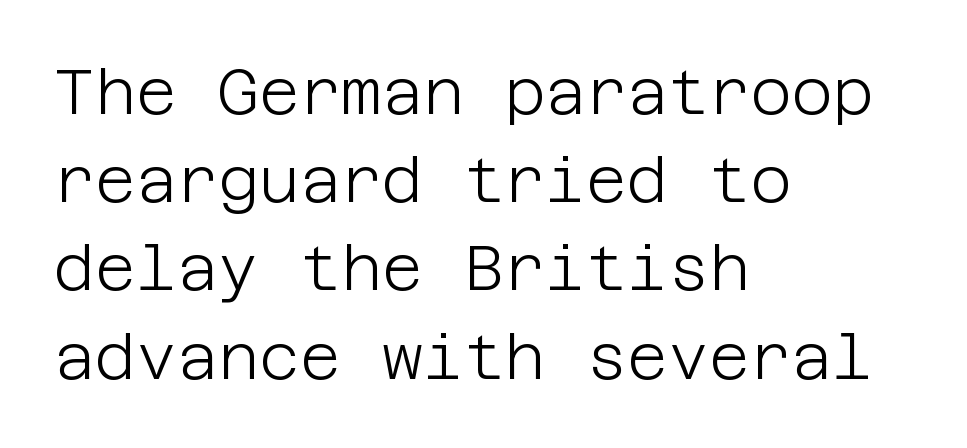
Type without underlining. Is the letter spacing exaggerated? No — it looks like the ordinary default. In CSS terms this would be text-align: left. Tall strokes in this sample are plumb rather than angled. Observe the absence of serifs on each vertical stroke in this sample.
